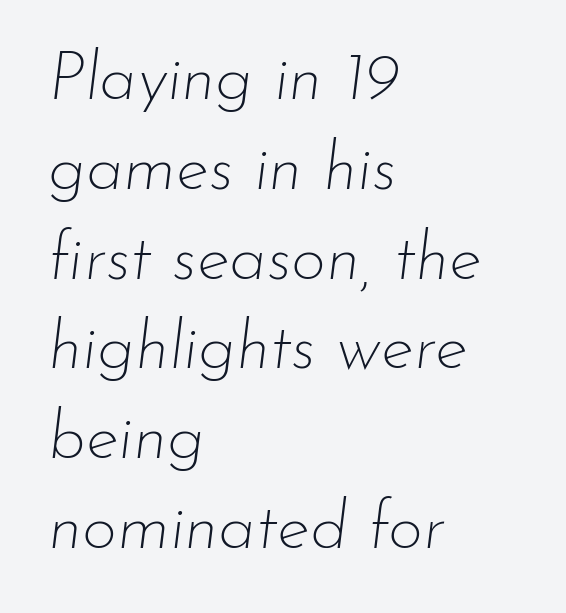
{"italic": "yes", "lean": "right", "slant_degrees": 7, "bold": "no", "weight": "thin", "width": "normal", "stroke_contrast": "low", "x_height": "small", "monospaced": "no", "underline": "no", "align": "left", "line_spacing": "normal", "line_spacing_ratio": 1.32, "letter_spacing": "normal", "letter_spacing_em": 0.0, "glyph_px": 68}
